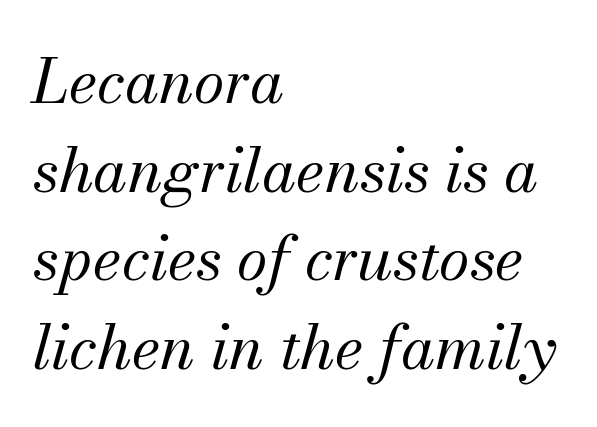
The image shows 62 px regular-weight serif type, italic (leaning right); set left-aligned, normal line spacing (1.43x), normal letter spacing, not underlined; medium stroke contrast and a small x-height.
